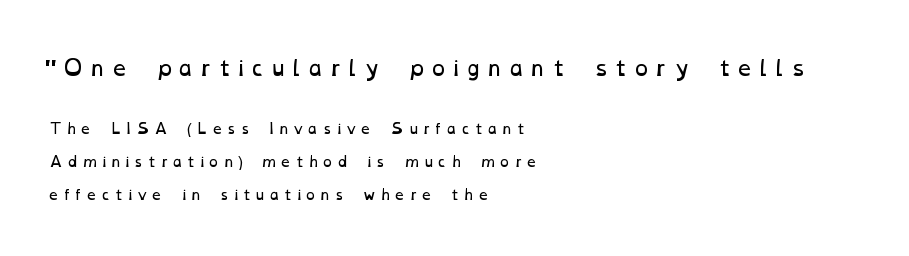
Unbolded letterforms with no extra heft. The tracking jumps out immediately: characters are airy and widely separated. Line beginnings align vertically; line endings do not. Line spacing here is loose.
